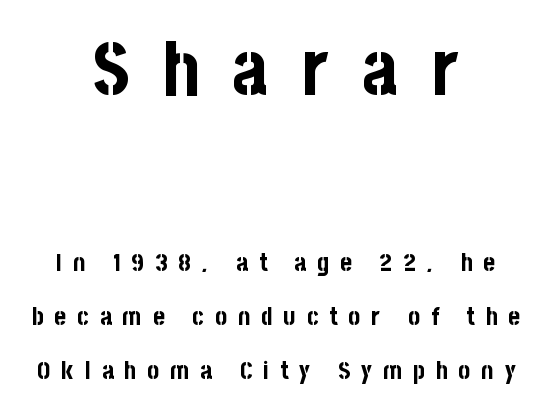
The typeface chosen for these lines omits serifs. Posture: straight, roman, zero tilt. I'd describe the lettering as bold — thick and assertive. The foot of each line stays bare and open.
